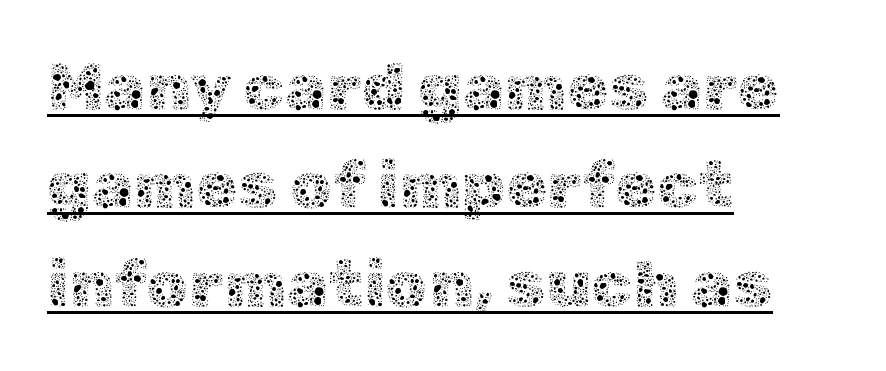
The image shows 67 px thin type, upright; set left-aligned, normal line spacing (1.47x), normal letter spacing, underlined; a medium x-height.
